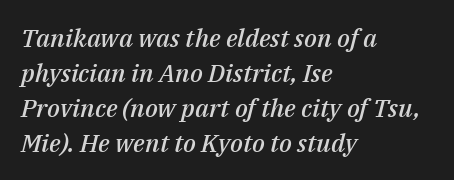
The image shows 25 px text type, italic (leaning right); set left-aligned, normal line spacing (1.4x), normal letter spacing, not underlined.
